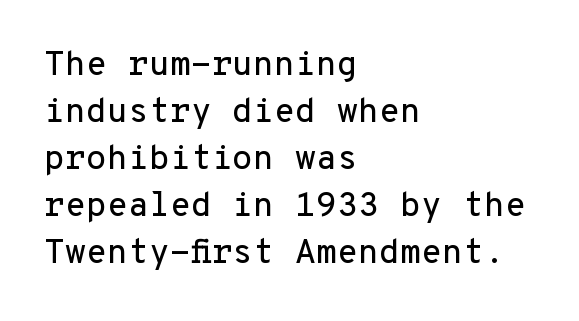
The image shows 34 px sans-serif type, upright, monospaced; set left-aligned, normal line spacing (1.38x), normal letter spacing, not underlined; low stroke contrast and a medium x-height.
